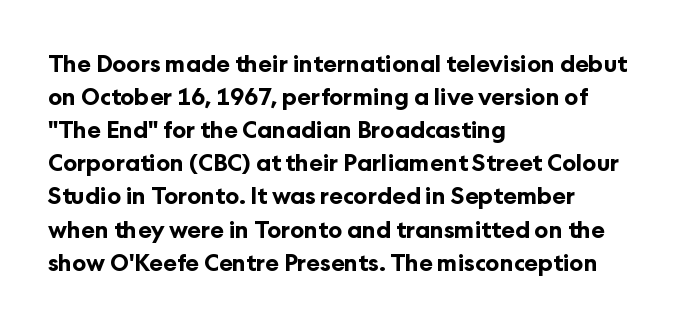
This sample keeps an unexceptional amount of space between lines. Strokes here are thick enough to call this a true bold. A student would call this left alignment; a typographer would say flush left, rag right. You can tell it's not italic because the verticals are truly vertical.
